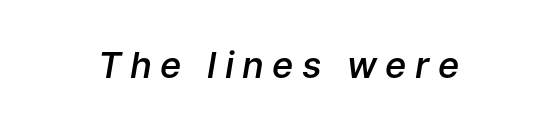
Set as a demibold, roughly 600 on the weight scale. Slant detected: the letters are inclined. The face used here is proportionally spaced, like ordinary book or web type. Anything drawn beneath the words? Only blank space.
